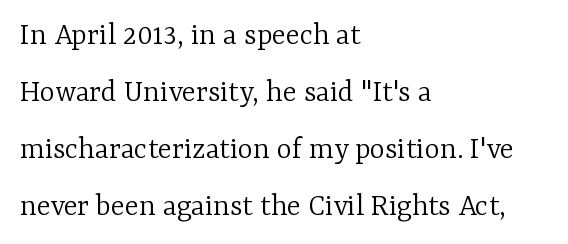
{"serif": "yes", "italic": "no", "bold": "no", "weight": "light", "width": "normal", "stroke_contrast": "low", "x_height": "medium", "monospaced": "no", "underline": "no", "align": "left", "line_spacing_ratio": 1.78, "letter_spacing": "normal", "letter_spacing_em": 0.0, "glyph_px": 32}
